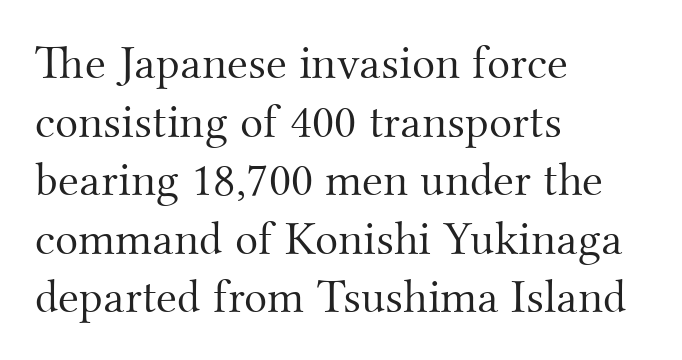
Left-aligned paragraph, ragged on the right. Nope, not italic — everything's standing straight. The rendering uses natural spacing where letterforms have individual widths. Descenders hang freely into open space.
